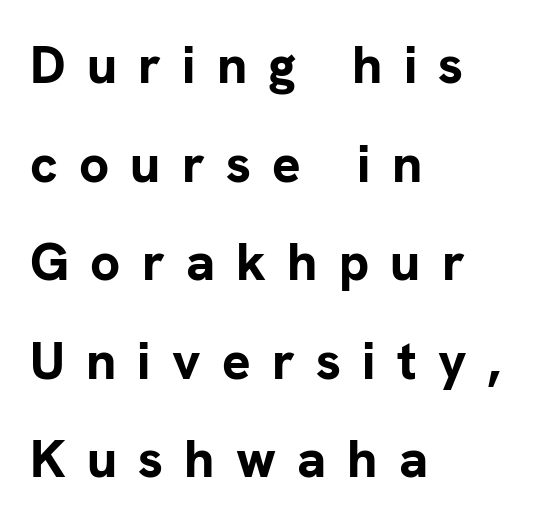
You could not count columns in this text — the font is proportionally spaced. You could only call the tracking loose — the letters float apart. Look at the bottom of the vertical strokes: they stop flat, with no serifs. This sample uses an upright cut, with every glyph sitting square on the baseline. Horizontal alignment here is leftward, the default for most running prose. Pretty heavy lettering here — definitely bold.
